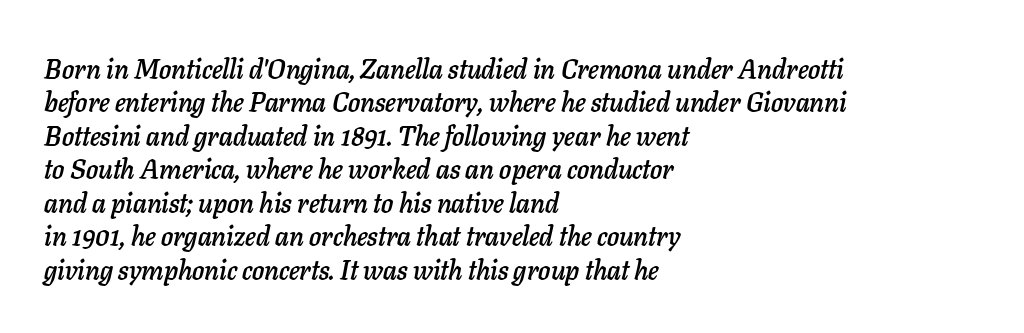
Q: Is the text italic (slanted)? A: Yes, it leans right by about 11 degrees.
Q: Is the text underlined? A: No.
Q: How is the paragraph aligned? A: Left-aligned.
Q: Is the spacing between letters normal or unusually wide? A: Normal.
